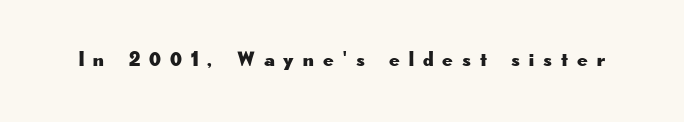
Compared with typical body copy, the letter spacing here is much looser. Just letters on the line, the space beneath them empty. Designer's note — italics off, roman on.
